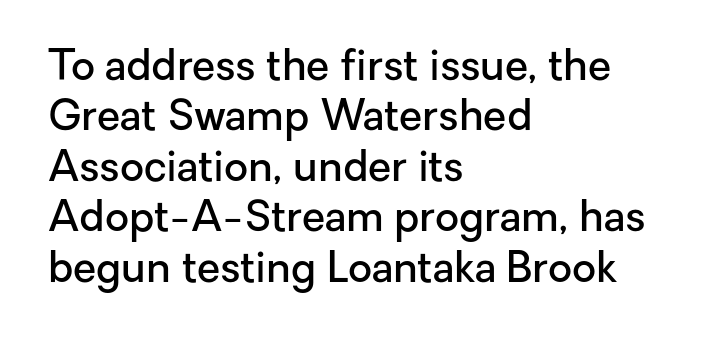
The image shows 42 px semibold sans-serif type, upright; set left-aligned, line spacing 1.2x, normal letter spacing, not underlined; low stroke contrast and a medium x-height.
